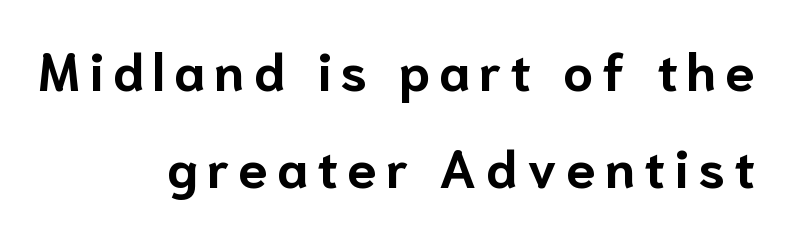
The image shows 53 px bold sans-serif type, upright; set right-aligned, line spacing 1.83x, not underlined; low stroke contrast and a medium x-height.
